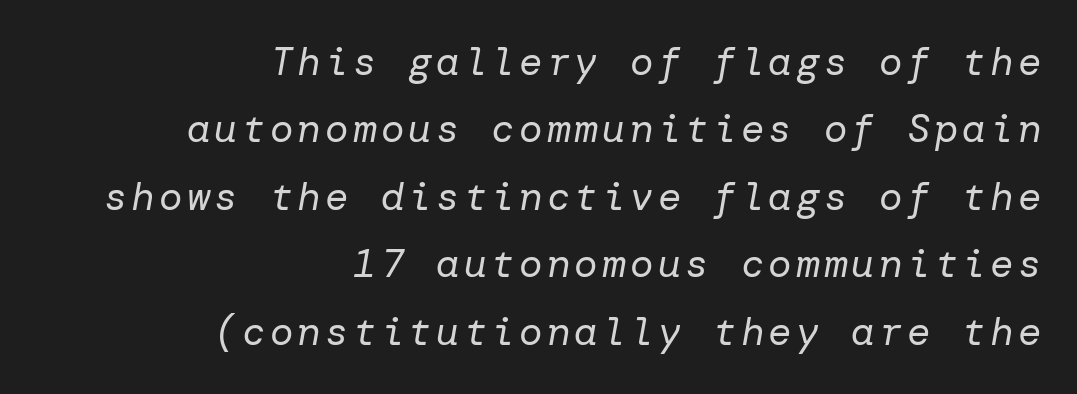
The image shows 39 px regular-weight type, italic (leaning right); set right-aligned, line spacing 1.73x, not underlined; low stroke contrast and a medium x-height.
